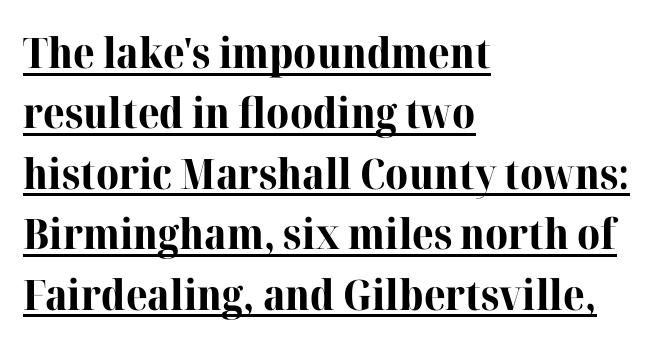
Q: Is the text bold? A: Yes.
Q: Is the text italic (slanted)? A: No, it is upright.
Q: Is the typeface a serif or a sans-serif typeface? A: Serif.
Q: Is the text underlined? A: Yes.
Q: How is the paragraph aligned? A: Left-aligned.
Q: Is the spacing between letters normal or unusually wide? A: Normal.
Q: Is the spacing between lines tight, normal or loose? A: Normal.
Q: Width (condensed, normal, or wide)? A: Normal.
Q: Stroke contrast? A: High.
Q: x-height? A: Medium.
Q: Monospaced? A: No.
